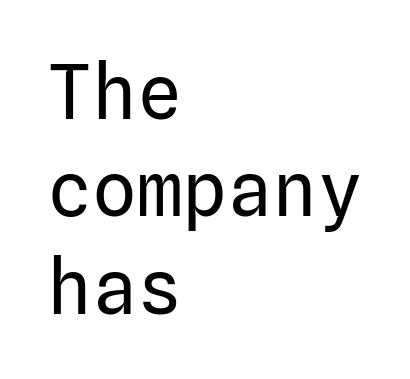
Q: Is the text bold? A: No.
Q: Is the text italic (slanted)? A: No, it is upright.
Q: Is the typeface a serif or a sans-serif typeface? A: Sans-serif.
Q: Is the text underlined? A: No.
Q: How is the paragraph aligned? A: Left-aligned.
Q: Is the spacing between letters normal or unusually wide? A: Normal.
Q: Is the spacing between lines tight, normal or loose? A: Normal.
Q: Width (condensed, normal, or wide)? A: Normal.
Q: Stroke contrast? A: Low.
Q: x-height? A: Medium.
